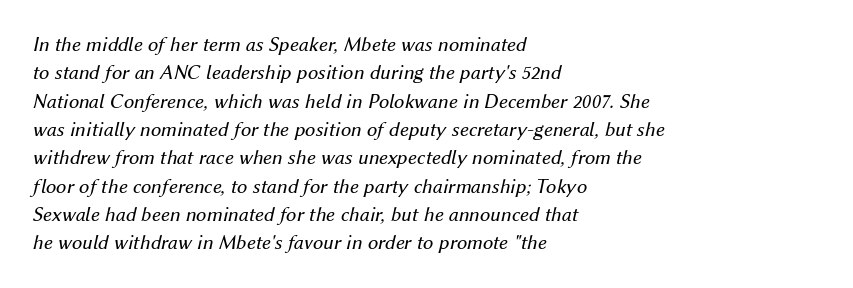
{"italic": "yes", "lean": "right", "slant_degrees": 12, "bold": "no", "underline": "no", "align": "left", "line_spacing": "normal", "line_spacing_ratio": 1.35, "letter_spacing": "normal", "letter_spacing_em": 0.0, "glyph_px": 21}
